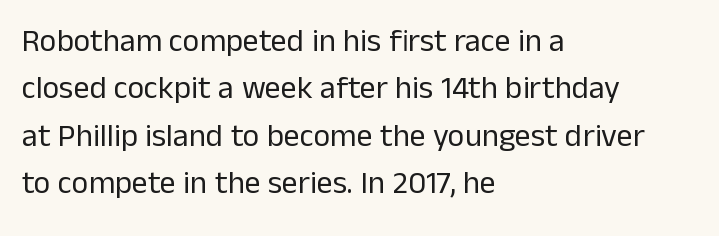
The image shows 32 px regular-weight sans-serif type, upright; set left-aligned, normal line spacing (1.48x), normal letter spacing, not underlined; low stroke contrast and a medium x-height.
